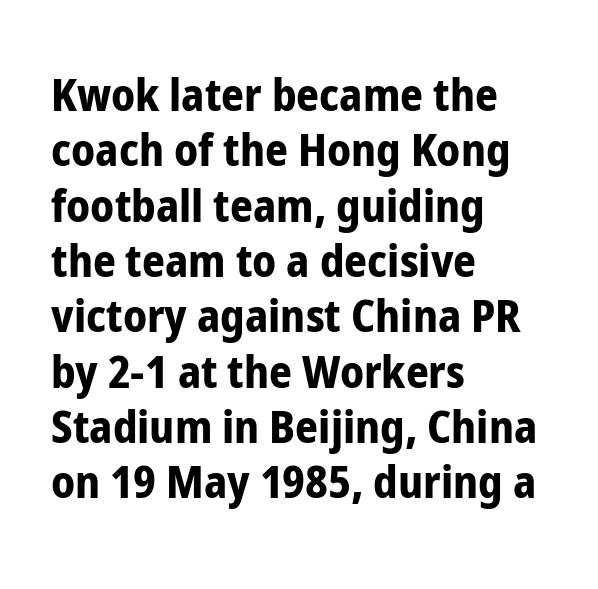
Q: Is the text bold? A: Yes.
Q: Is the text italic (slanted)? A: No, it is upright.
Q: Is the typeface a serif or a sans-serif typeface? A: Sans-serif.
Q: Is the text underlined? A: No.
Q: How is the paragraph aligned? A: Left-aligned.
Q: Is the spacing between letters normal or unusually wide? A: Normal.
Q: Width (condensed, normal, or wide)? A: Condensed.
Q: Stroke contrast? A: Low.
Q: x-height? A: Medium.
Q: Monospaced? A: No.
